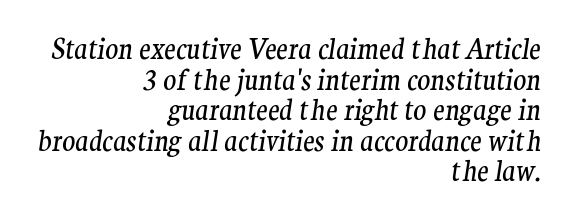
The specimen omits any rule beneath the text block's lines. The passage shown leans; its letterforms are oblique. Observe the ordinary spacing: letters are neighbours, not strangers. This is not heavy type; no bold has been used.
